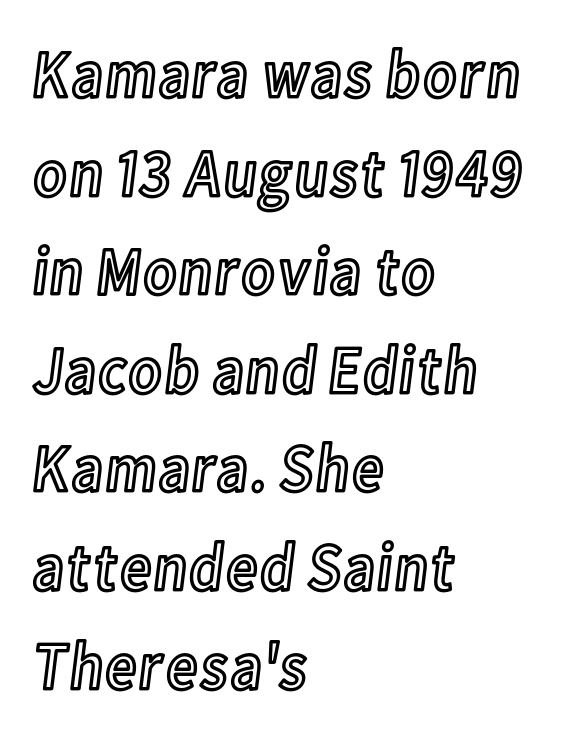
{"width": "condensed", "x_height": "medium", "monospaced": "no", "underline": "no", "align": "left", "line_spacing": "normal", "line_spacing_ratio": 1.45, "letter_spacing": "normal", "letter_spacing_em": 0.0, "glyph_px": 68}
